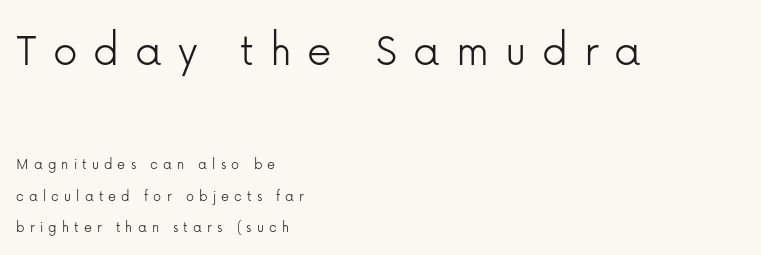
{"serif": "no", "italic": "no", "bold": "no", "weight": "light", "width": "normal", "stroke_contrast": "low", "x_height": "medium", "monospaced": "no", "underline": "no", "align": "left", "line_spacing": "loose", "line_spacing_ratio": 1.99, "letter_spacing": "wide", "letter_spacing_em": 0.32, "larger_block": "first", "size_ratio": 3.06, "glyph_px": 49}
